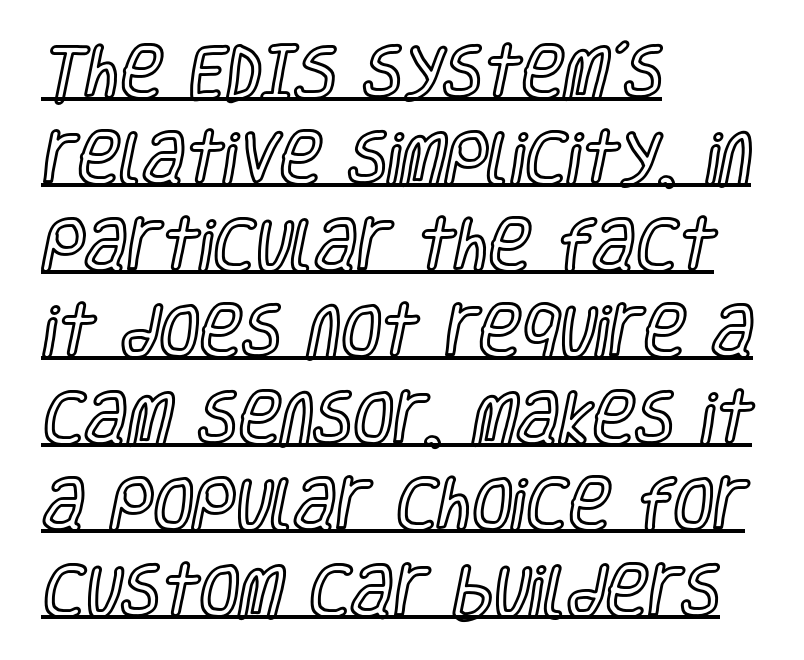
The image shows 58 px condensed type; set left-aligned, normal line spacing (1.49x), normal letter spacing, underlined; a large x-height.
